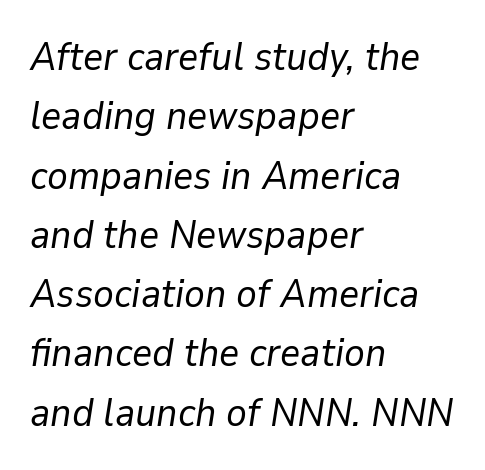
Q: Is the text bold? A: No.
Q: Is the text italic (slanted)? A: Yes, it leans right by about 9 degrees.
Q: Is the text underlined? A: No.
Q: How is the paragraph aligned? A: Left-aligned.
Q: Is the spacing between letters normal or unusually wide? A: Normal.
Q: Is the spacing between lines tight, normal or loose? A: Normal.
Q: Width (condensed, normal, or wide)? A: Normal.
Q: Stroke contrast? A: Low.
Q: x-height? A: Medium.
Q: Monospaced? A: No.
